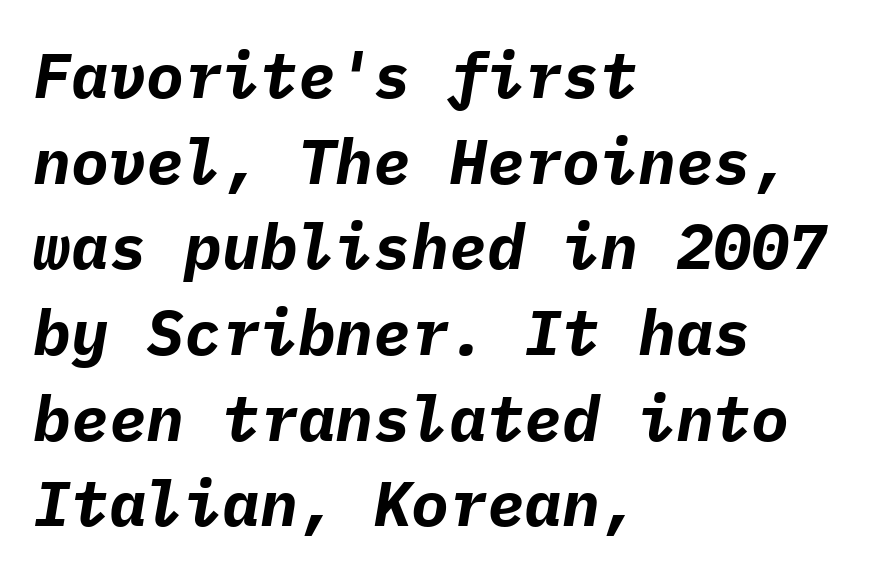
Q: Is the text bold? A: Yes.
Q: Is the text italic (slanted)? A: Yes, it leans right by about 9 degrees.
Q: Is the text underlined? A: No.
Q: How is the paragraph aligned? A: Left-aligned.
Q: Is the spacing between letters normal or unusually wide? A: Normal.
Q: Is the spacing between lines tight, normal or loose? A: Normal.
Q: Width (condensed, normal, or wide)? A: Normal.
Q: Stroke contrast? A: Low.
Q: x-height? A: Medium.
Q: Monospaced? A: Yes.
